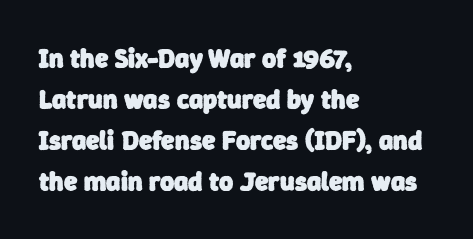
Q: Is the text bold? A: Yes.
Q: Is the text underlined? A: No.
Q: How is the paragraph aligned? A: Left-aligned.
Q: Is the spacing between letters normal or unusually wide? A: Normal.
Q: Is the spacing between lines tight, normal or loose? A: Normal.
